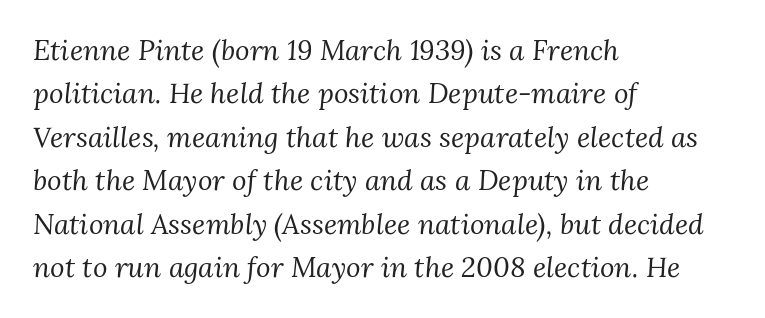
{"serif": "yes", "italic": "yes", "lean": "right", "slant_degrees": 3, "bold": "no", "weight": "regular", "width": "normal", "stroke_contrast": "medium", "x_height": "medium", "monospaced": "no", "underline": "no", "align": "left", "line_spacing": "normal", "line_spacing_ratio": 1.55, "letter_spacing": "normal", "letter_spacing_em": 0.0, "glyph_px": 28}
